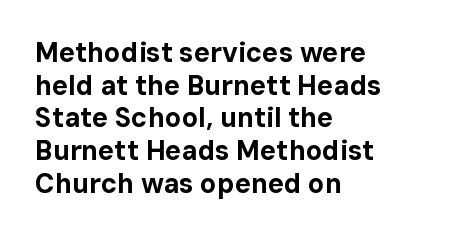
{"italic": "no", "bold": "yes", "underline": "no", "align": "left", "line_spacing_ratio": 1.21, "letter_spacing": "normal", "letter_spacing_em": 0.0, "glyph_px": 27}
